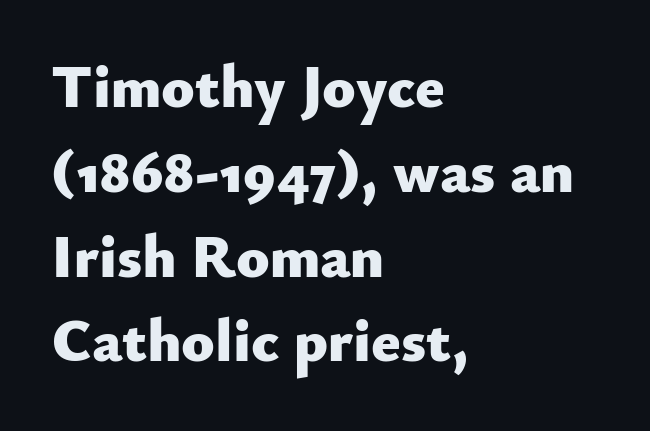
Q: Is the text bold? A: Yes.
Q: Is the text italic (slanted)? A: No, it is upright.
Q: Is the typeface a serif or a sans-serif typeface? A: Sans-serif.
Q: Is the text underlined? A: No.
Q: How is the paragraph aligned? A: Left-aligned.
Q: Is the spacing between letters normal or unusually wide? A: Normal.
Q: Is the spacing between lines tight, normal or loose? A: Normal.
Q: Width (condensed, normal, or wide)? A: Normal.
Q: Stroke contrast? A: Low.
Q: x-height? A: Small.
Q: Monospaced? A: No.
